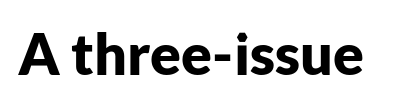
Do the letters lean? They stand straight. Heft: maximum for text — a bold. What stands out about the letter spacing? Nothing — it is the standard amount. Stroke terminals: plain, sans-serif. Descenders are the only things crossing below the line.
